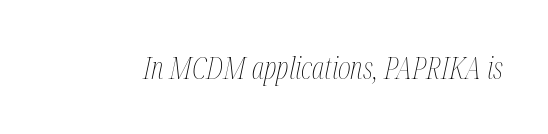
Rule under the text: the space is simply empty. Stroke mass is kept to a normal reading level or below. When letters slant like this, we call the style italic. Varying glyph widths throughout — classic text-font behaviour. In terms of letterspacing, this is plain default setting.
